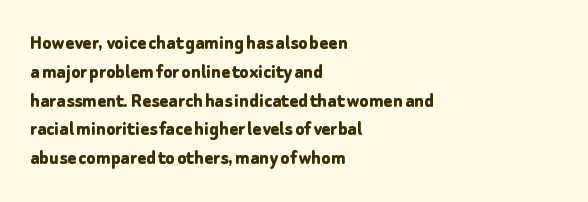
Q: Is the text bold? A: Yes.
Q: Is the text italic (slanted)? A: No, it is upright.
Q: Is the text underlined? A: No.
Q: How is the paragraph aligned? A: Left-aligned.
Q: Is the spacing between letters normal or unusually wide? A: Normal.
Q: Is the spacing between lines tight, normal or loose? A: Normal.
